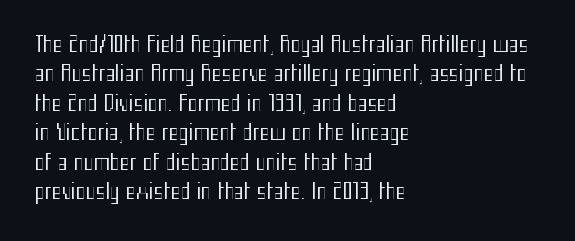
Q: Is the text bold? A: No.
Q: Is the text italic (slanted)? A: No, it is upright.
Q: Is the text underlined? A: No.
Q: How is the paragraph aligned? A: Left-aligned.
Q: Is the spacing between letters normal or unusually wide? A: Normal.
Q: Is the spacing between lines tight, normal or loose? A: Normal.
